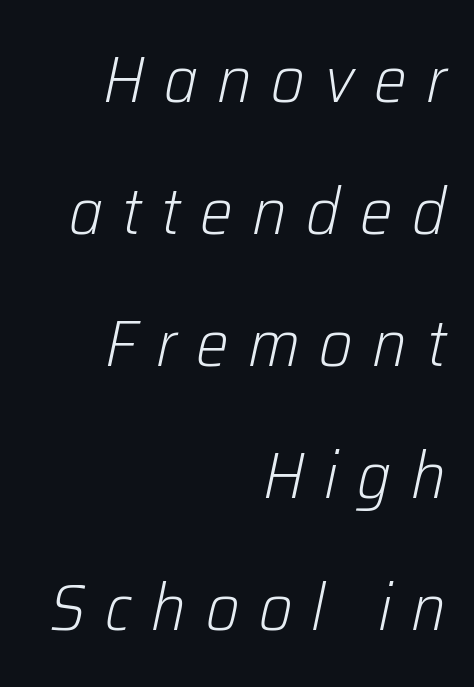
The image shows 65 px light type, italic (leaning right); set right-aligned, loose line spacing (2.03x), unusually wide letter spacing (+0.3 em), not underlined; low stroke contrast and a medium x-height.
